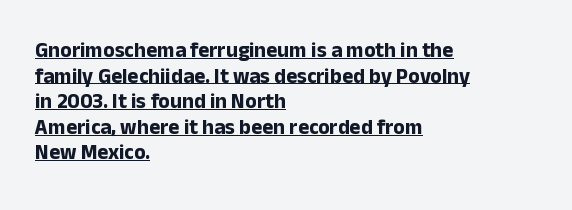
{"italic": "no", "bold": "yes", "underline": "yes", "align": "left", "line_spacing_ratio": 1.22, "letter_spacing": "normal", "letter_spacing_em": 0.0, "glyph_px": 21}
